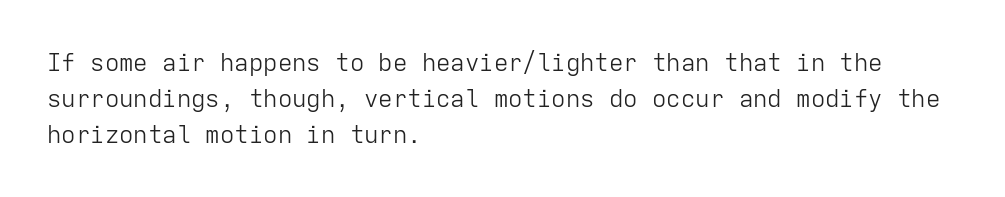
Q: Is the text bold? A: No.
Q: Is the text italic (slanted)? A: No, it is upright.
Q: Is the text underlined? A: No.
Q: How is the paragraph aligned? A: Left-aligned.
Q: Is the spacing between letters normal or unusually wide? A: Normal.
Q: Is the spacing between lines tight, normal or loose? A: Normal.
